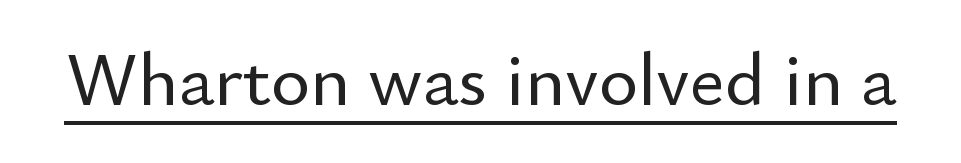
Q: Is the text italic (slanted)? A: No, it is upright.
Q: Is the typeface a serif or a sans-serif typeface? A: Sans-serif.
Q: Is the text underlined? A: Yes.
Q: Is the spacing between letters normal or unusually wide? A: Normal.
Q: Width (condensed, normal, or wide)? A: Normal.
Q: Stroke contrast? A: Low.
Q: x-height? A: Small.
Q: Monospaced? A: No.
